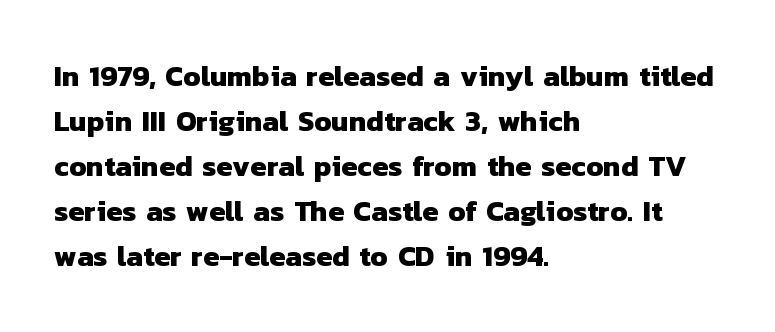
The image shows 29 px heavy sans-serif type; set left-aligned, normal line spacing (1.55x), normal letter spacing, not underlined; low stroke contrast and a medium x-height.
